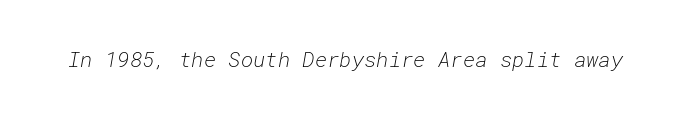
The image shows 21 px text type, italic (leaning right); set normal letter spacing, not underlined.
